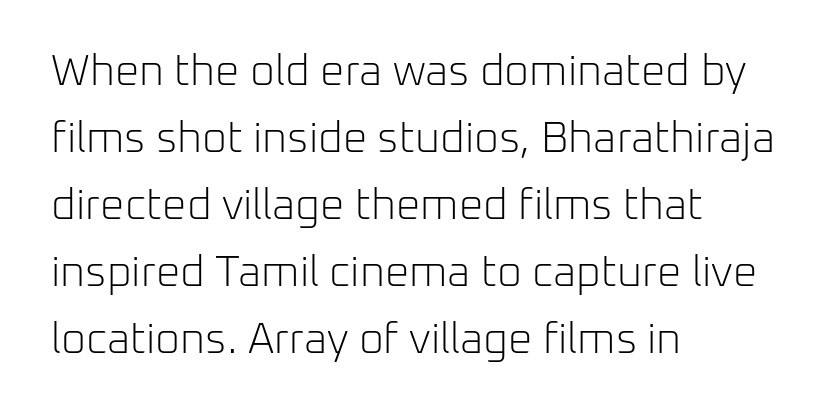
Q: Is the text bold? A: No.
Q: Is the text italic (slanted)? A: No, it is upright.
Q: Is the typeface a serif or a sans-serif typeface? A: Sans-serif.
Q: Is the text underlined? A: No.
Q: How is the paragraph aligned? A: Left-aligned.
Q: Is the spacing between letters normal or unusually wide? A: Normal.
Q: Is the spacing between lines tight, normal or loose? A: Normal.
Q: Width (condensed, normal, or wide)? A: Normal.
Q: Stroke contrast? A: Low.
Q: x-height? A: Medium.
Q: Monospaced? A: No.
